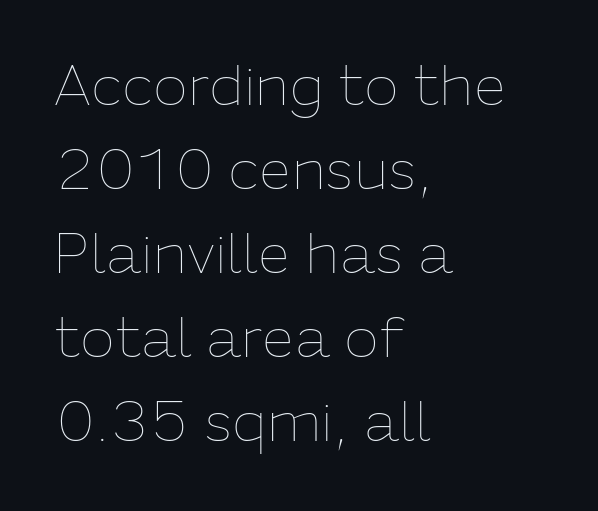
Do the characters align in a grid? No, the font is proportional. The typesetter chose a ragged-right arrangement here. The passage shown has conventional tracking throughout. Check the space under the baseline: it is left empty.
